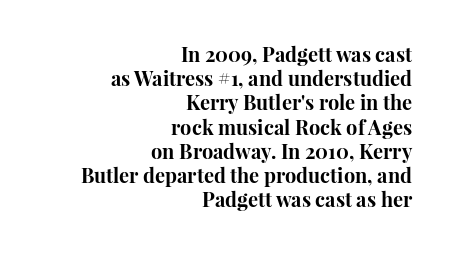
Q: Is the text bold? A: Yes.
Q: Is the text italic (slanted)? A: No, it is upright.
Q: Is the text underlined? A: No.
Q: How is the paragraph aligned? A: Right-aligned.
Q: Is the spacing between letters normal or unusually wide? A: Normal.
